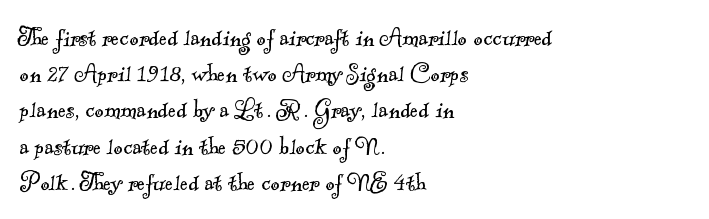
The text block is weighted toward the left margin, trailing off unevenly rightward. Is this a sans? No — the strokes have serifs. Is this a fixed-width face? No — the glyphs have proportional, varying widths. A normal amount of white space separates one row of letters from the next.
